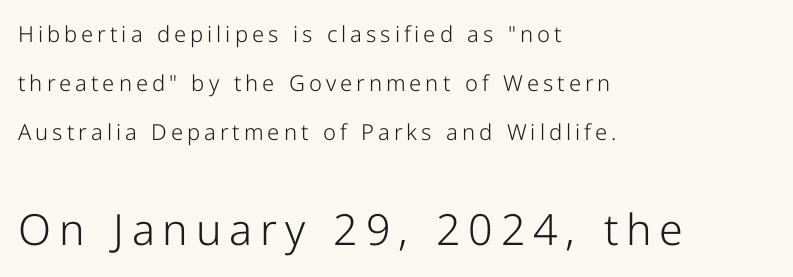
{"serif": "no", "italic": "no", "bold": "no", "weight": "light", "width": "normal", "stroke_contrast": "low", "x_height": "medium", "monospaced": "no", "underline": "no", "align": "left", "line_spacing": "loose", "line_spacing_ratio": 2.22, "larger_block": "second", "size_ratio": 1.95, "glyph_px": 43}
